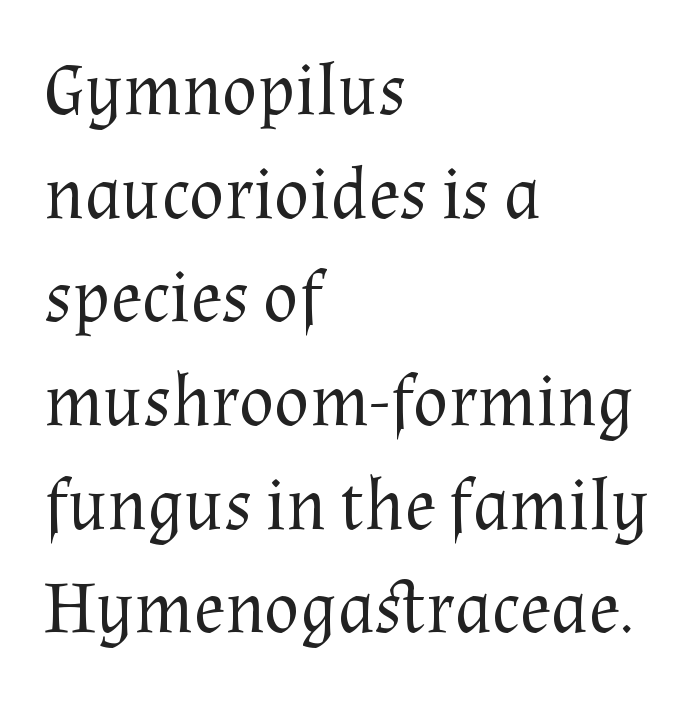
Q: Is the text bold? A: No.
Q: Is the text italic (slanted)? A: No, it is upright.
Q: Is the text underlined? A: No.
Q: How is the paragraph aligned? A: Left-aligned.
Q: Is the spacing between letters normal or unusually wide? A: Normal.
Q: Is the spacing between lines tight, normal or loose? A: Normal.
Q: Width (condensed, normal, or wide)? A: Normal.
Q: Stroke contrast? A: Medium.
Q: x-height? A: Medium.
Q: Monospaced? A: No.
